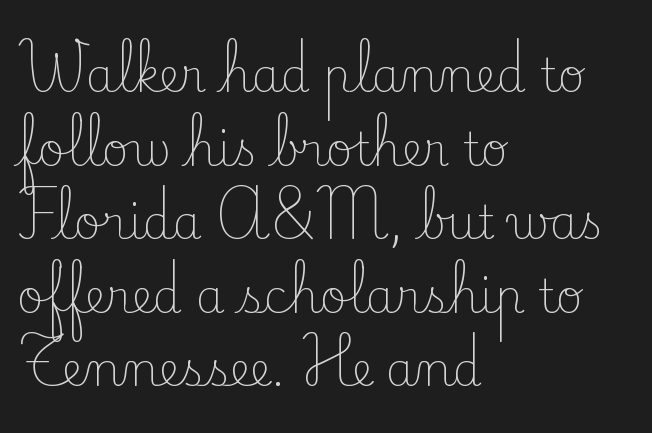
Italic? Not at all — the glyphs are vertical. Unmarked baselines from the first word to the last. No extra tracking has been applied to these lines. The passage shown stacks its lines at a standard gap.
